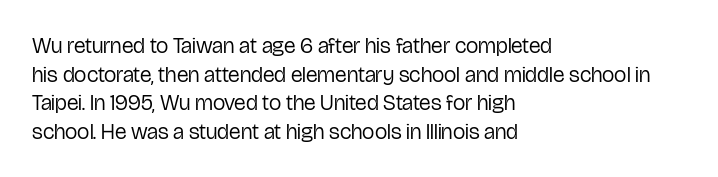
Q: Is the text bold? A: No.
Q: Is the text italic (slanted)? A: No, it is upright.
Q: Is the text underlined? A: No.
Q: How is the paragraph aligned? A: Left-aligned.
Q: Is the spacing between letters normal or unusually wide? A: Normal.
Q: Is the spacing between lines tight, normal or loose? A: Normal.
